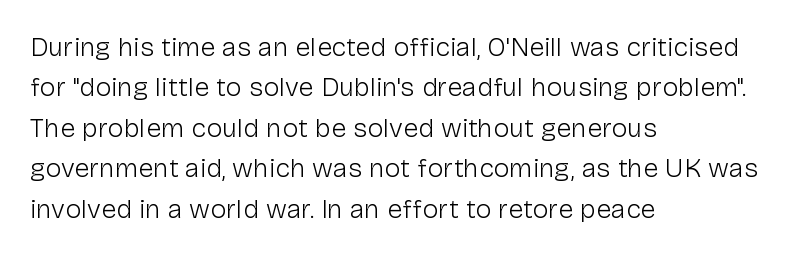
The passage shown stacks its lines at a standard gap. Students, note that the glyphs here touch the page at normal intervals. This reads as an unemphasized weight, regular at the heaviest. Typeset ragged right — the left edge is the straight one. No italicization has been applied; the sample stays upright.
